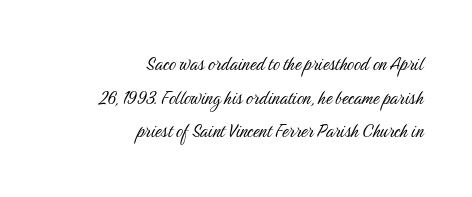
The image shows 22 px text type; set right-aligned, normal line spacing (1.53x), normal letter spacing, not underlined.
